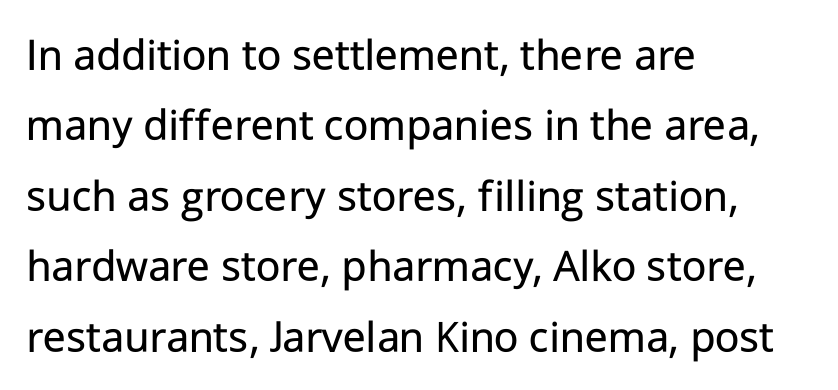
The image shows 47 px regular-weight sans-serif type, upright; set left-aligned, normal line spacing (1.5x), normal letter spacing, not underlined; low stroke contrast and a medium x-height.
